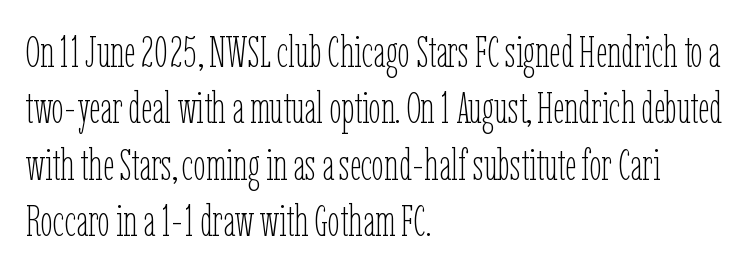
The image shows 44 px thin, condensed type, upright; set left-aligned, normal line spacing (1.28x), normal letter spacing, not underlined; low stroke contrast and a medium x-height.
